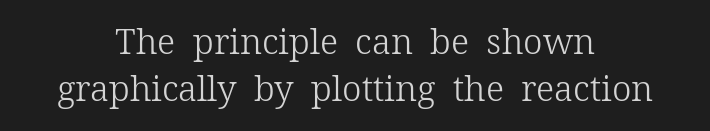
Q: Is the text bold? A: No.
Q: Is the text italic (slanted)? A: No, it is upright.
Q: Is the typeface a serif or a sans-serif typeface? A: Serif.
Q: Is the text underlined? A: No.
Q: How is the paragraph aligned? A: Centered.
Q: Is the spacing between letters normal or unusually wide? A: Normal.
Q: Is the spacing between lines tight, normal or loose? A: Normal.
Q: Width (condensed, normal, or wide)? A: Normal.
Q: Stroke contrast? A: Low.
Q: x-height? A: Medium.
Q: Monospaced? A: No.
